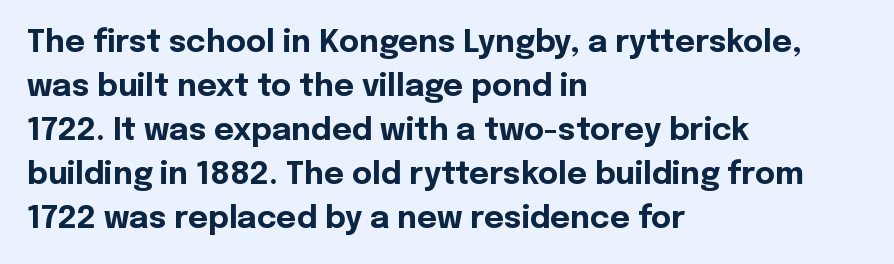
{"serif": "no", "italic": "no", "bold": "yes", "weight": "bold", "width": "normal", "x_height": "medium", "monospaced": "no", "underline": "no", "align": "left", "line_spacing": "normal", "line_spacing_ratio": 1.42, "letter_spacing": "normal", "letter_spacing_em": 0.0, "glyph_px": 31}
